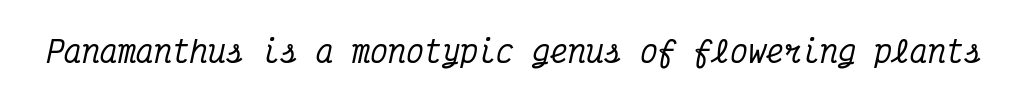
The axis of the letterforms is tilted away from vertical. The space beneath each line is pristine and unruled. Typographically, this falls in the serif category. Students, note that the glyphs here touch the page at normal intervals. Every character here occupies the same horizontal width, giving the sample a typewriter-like rhythm.
